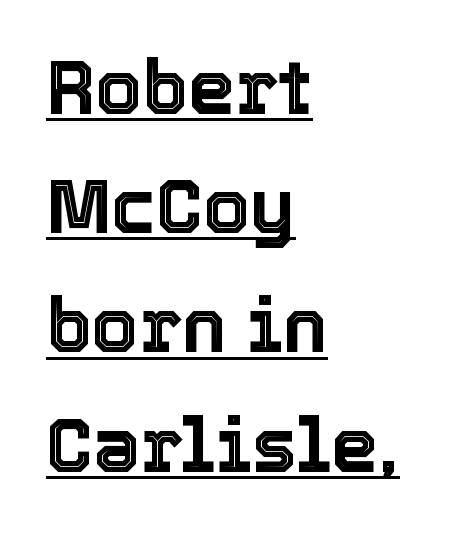
Quick note: underline on. Caption: standard tracking, unaltered. The lines in this sample share a left origin and differ only in where they stop. The rendering uses natural spacing where letterforms have individual widths.
